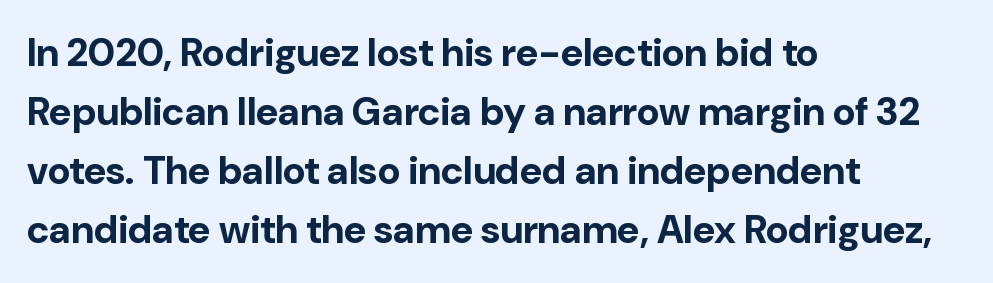
The image shows 39 px bold sans-serif type, upright; set left-aligned, normal line spacing (1.51x), normal letter spacing, not underlined; low stroke contrast and a medium x-height.
